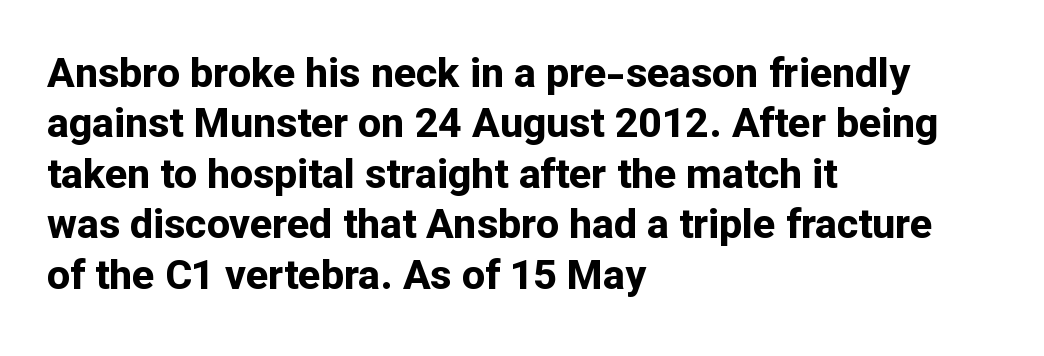
Q: Is the text bold? A: Yes.
Q: Is the text italic (slanted)? A: No, it is upright.
Q: Is the typeface a serif or a sans-serif typeface? A: Sans-serif.
Q: Is the text underlined? A: No.
Q: How is the paragraph aligned? A: Left-aligned.
Q: Is the spacing between letters normal or unusually wide? A: Normal.
Q: Width (condensed, normal, or wide)? A: Normal.
Q: Stroke contrast? A: Low.
Q: x-height? A: Medium.
Q: Monospaced? A: No.
